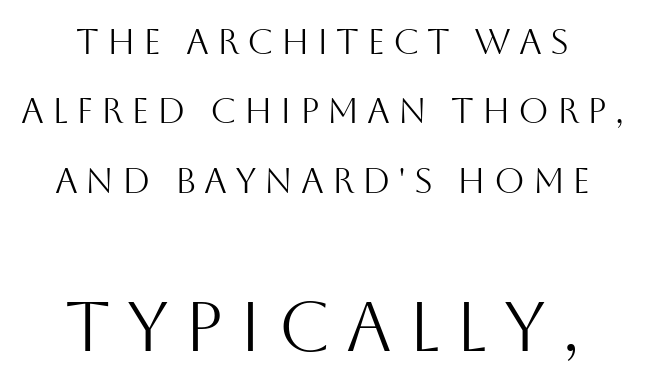
{"serif": "no", "italic": "no", "bold": "no", "weight": "light", "width": "normal", "stroke_contrast": "medium", "x_height": "large", "monospaced": "no", "underline": "no", "line_spacing": "loose", "line_spacing_ratio": 1.98, "letter_spacing": "wide", "letter_spacing_em": 0.22, "larger_block": "second", "size_ratio": 2.0, "glyph_px": 70}
